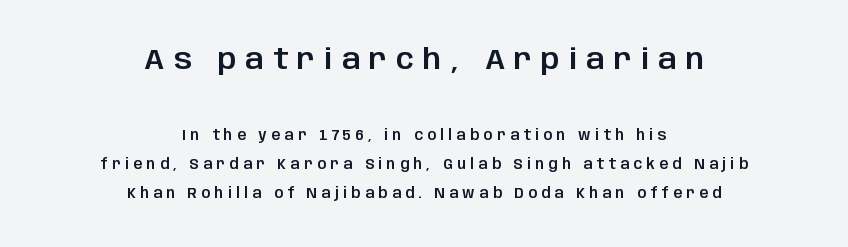
{"serif": "no", "italic": "no", "width": "normal", "stroke_contrast": "low", "x_height": "large", "monospaced": "no", "underline": "no", "align": "center", "line_spacing": "loose", "line_spacing_ratio": 2.06, "letter_spacing": "wide", "letter_spacing_em": 0.32, "larger_block": "first", "size_ratio": 2.07, "glyph_px": 29}
